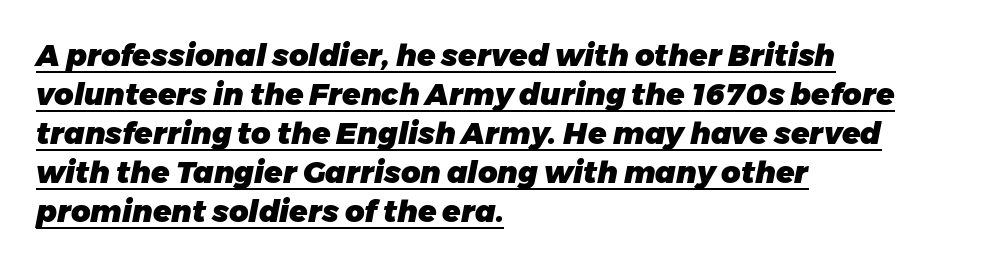
The image shows 30 px heavy type, italic (leaning right); set left-aligned, normal line spacing (1.3x), normal letter spacing, underlined; low stroke contrast and a medium x-height.
